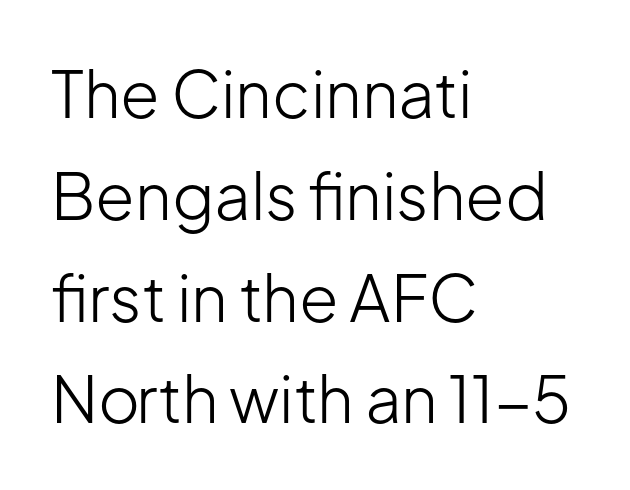
The area under the type is left untouched. Quick note: interline space is typical. The typeface chosen for these lines omits serifs. The letters stand upright; this is a roman face. The paragraph shown leans on its left margin.
